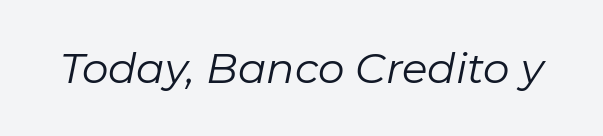
{"italic": "yes", "lean": "right", "slant_degrees": 11, "bold": "no", "weight": "regular", "width": "normal", "stroke_contrast": "low", "x_height": "medium", "monospaced": "no", "underline": "no", "letter_spacing": "normal", "letter_spacing_em": 0.0, "glyph_px": 42}
